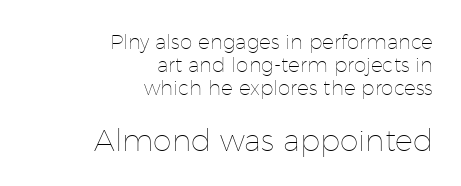
The image shows 30 px thin type, upright; set right-aligned, tight line spacing (1.14x), normal letter spacing, not underlined; the second (bottom) block is 1.5x larger; low stroke contrast and a medium x-height.
